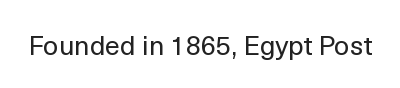
The image shows 27 px text type, upright; set normal letter spacing, not underlined.
